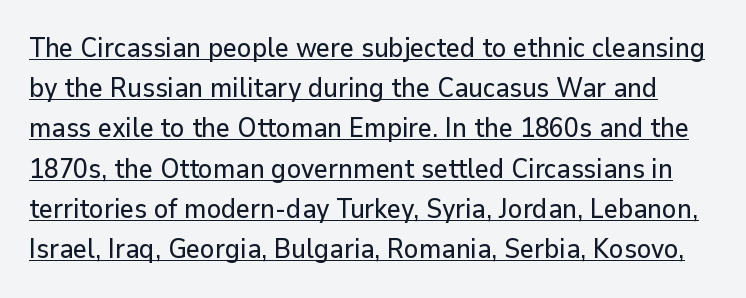
Q: Is the text italic (slanted)? A: No, it is upright.
Q: Is the text underlined? A: Yes.
Q: Is the spacing between letters normal or unusually wide? A: Normal.
Q: Is the spacing between lines tight, normal or loose? A: Normal.
